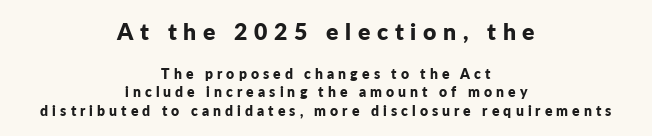
Regular leading. In this sample the first text group is rendered at the bigger scale. Honestly, the letter spacing is so wide it's the main thing you notice. Each glyph is drawn with heavy, bold strokes. Rule under the text: the space is simply empty. Compared with a flush-left layout, this one balances lines on the center instead.
